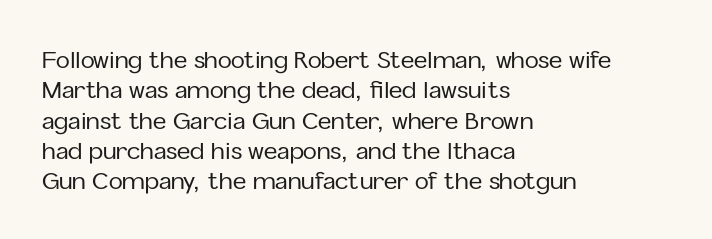
The image shows 23 px text type, upright; set left-aligned, normal line spacing (1.32x), normal letter spacing, not underlined.
